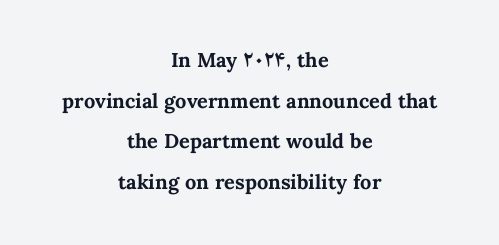
The image shows 20 px bold type, upright; set centered, loose line spacing (2.03x), normal letter spacing, not underlined.
